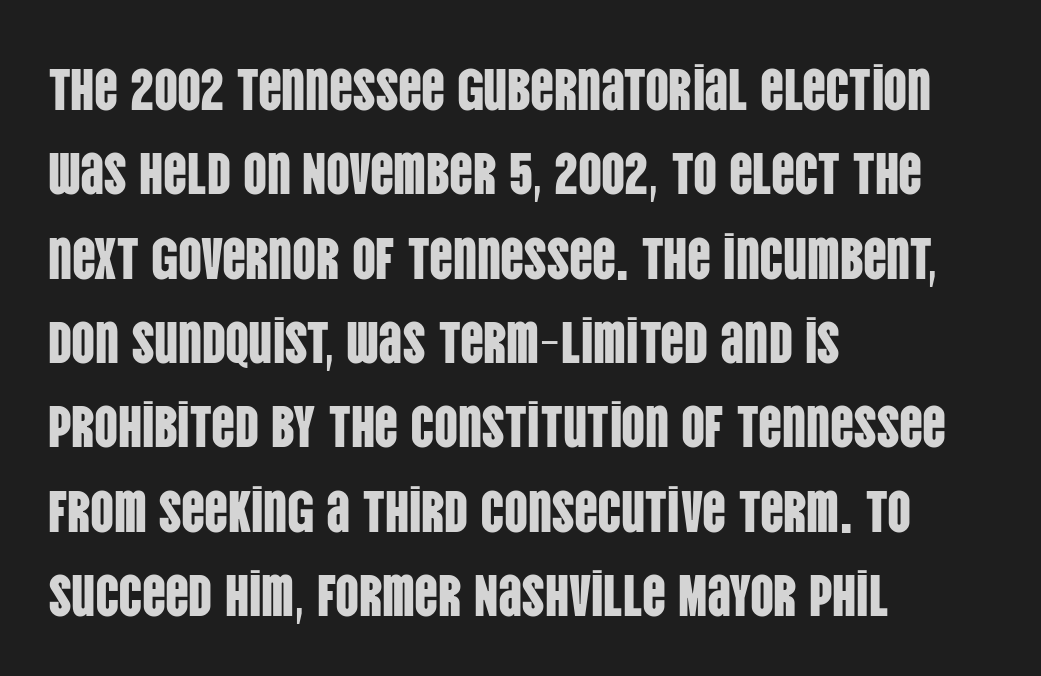
Q: Is the text italic (slanted)? A: No, it is upright.
Q: Is the typeface a serif or a sans-serif typeface? A: Sans-serif.
Q: Is the text underlined? A: No.
Q: How is the paragraph aligned? A: Left-aligned.
Q: Is the spacing between letters normal or unusually wide? A: Normal.
Q: Is the spacing between lines tight, normal or loose? A: Normal.
Q: Width (condensed, normal, or wide)? A: Condensed.
Q: Stroke contrast? A: Low.
Q: x-height? A: Large.
Q: Monospaced? A: No.
